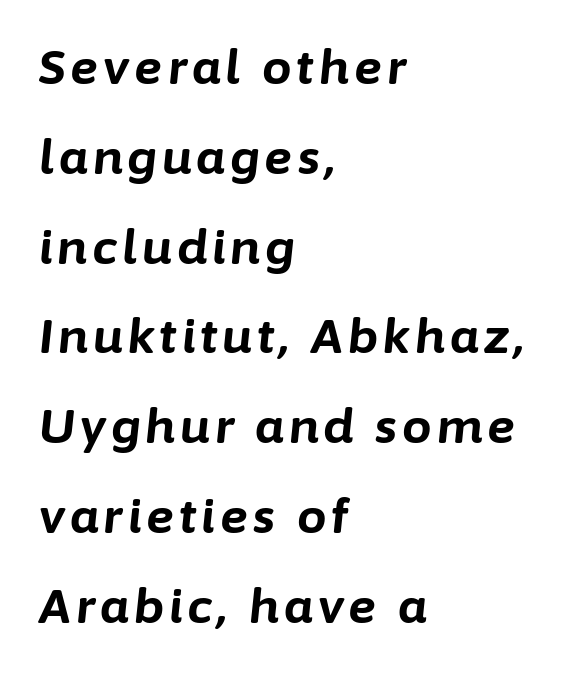
{"italic": "yes", "lean": "right", "slant_degrees": 6, "bold": "yes", "weight": "bold", "width": "normal", "stroke_contrast": "low", "x_height": "medium", "monospaced": "no", "underline": "no", "align": "left", "line_spacing": "loose", "line_spacing_ratio": 1.91, "glyph_px": 47}
